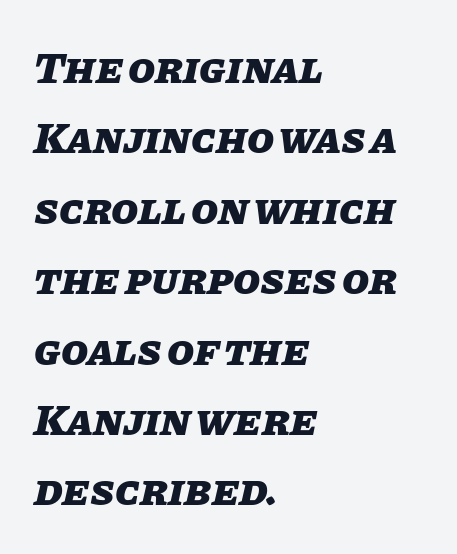
Italic: yes, the glyphs are oblique. Compared with typical paragraphs, the rows here are spaced about the same. The letters sit at their default tracking, neither squeezed nor spread. Honestly, there is no underline to notice here at all. Layout note: lines flush left. The passage shown is typed in a proportional face where columns would drift.
